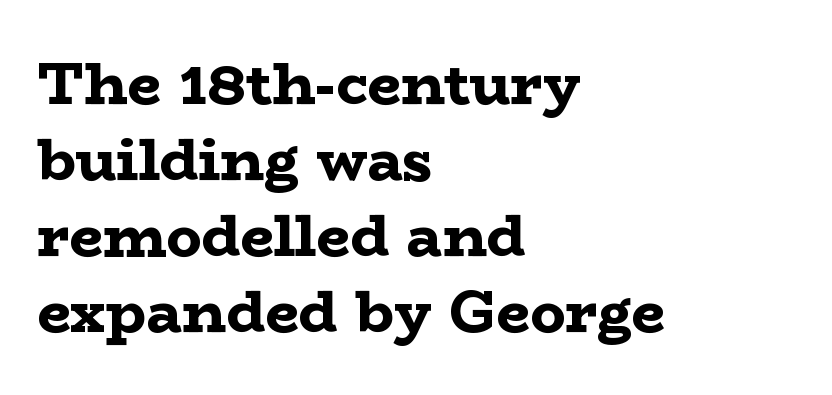
The axis of the letterforms is exactly vertical. The passage shown stacks its lines at a standard gap. Strong, thick strokes mark this as bold type. Observe the serifs anchoring each vertical stroke in this sample.
